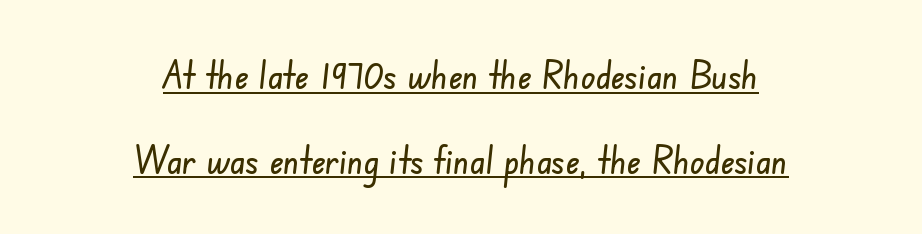
{"serif": "no", "width": "condensed", "stroke_contrast": "low", "x_height": "small", "monospaced": "no", "underline": "yes", "align": "center", "line_spacing": "loose", "line_spacing_ratio": 2.23, "letter_spacing": "normal", "letter_spacing_em": 0.0, "glyph_px": 38}
